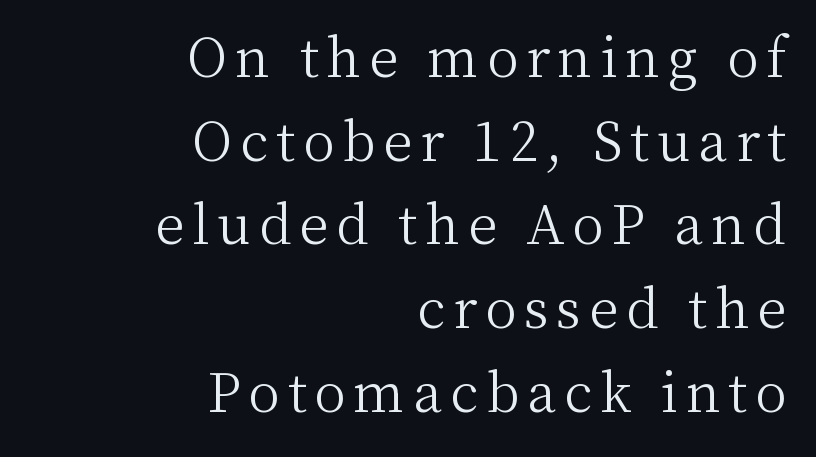
Q: Is the text bold? A: No.
Q: Is the text italic (slanted)? A: No, it is upright.
Q: Is the typeface a serif or a sans-serif typeface? A: Serif.
Q: Is the text underlined? A: No.
Q: How is the paragraph aligned? A: Right-aligned.
Q: Is the spacing between lines tight, normal or loose? A: Normal.
Q: Width (condensed, normal, or wide)? A: Normal.
Q: Stroke contrast? A: Medium.
Q: x-height? A: Medium.
Q: Monospaced? A: No.
